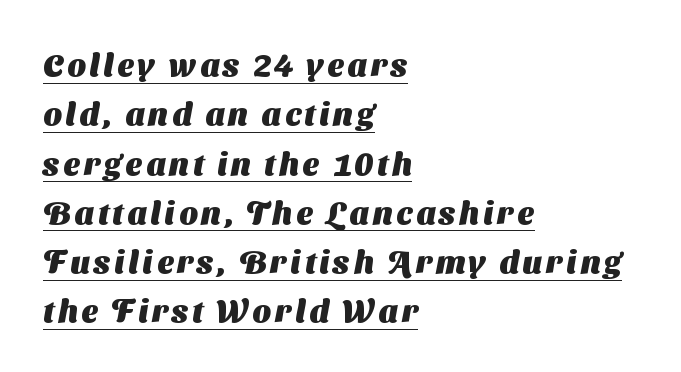
The image shows 32 px heavy sans-serif type; set left-aligned, normal line spacing (1.54x), underlined; medium stroke contrast and a medium x-height.
